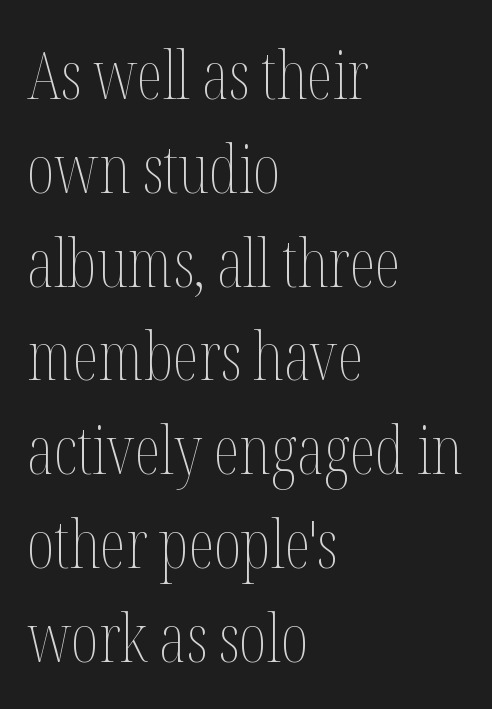
The axis of the letterforms is exactly vertical. This rendering uses left alignment, leaving the right contour irregular. The letters advance in unequal steps, a hallmark of proportional type. In terms of leading, this rendering sits right in the middle. The rendering keeps characters at their native spacing. The strip under each line holds only bare page.
